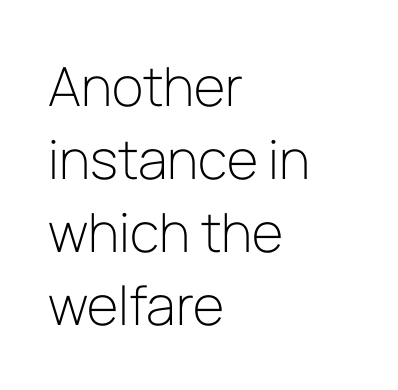
The image shows 54 px light sans-serif type, upright; set left-aligned, normal line spacing (1.35x), normal letter spacing, not underlined; low stroke contrast and a medium x-height.
